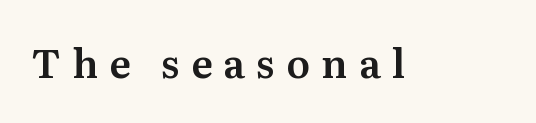
Style check: upright. The string is rendered with underlining switched off. The face used here is rendered with a markedly widened letterfit. Character widths vary here, with narrow letters taking less room than wide ones. Observe the serifs anchoring each vertical stroke in this sample.
